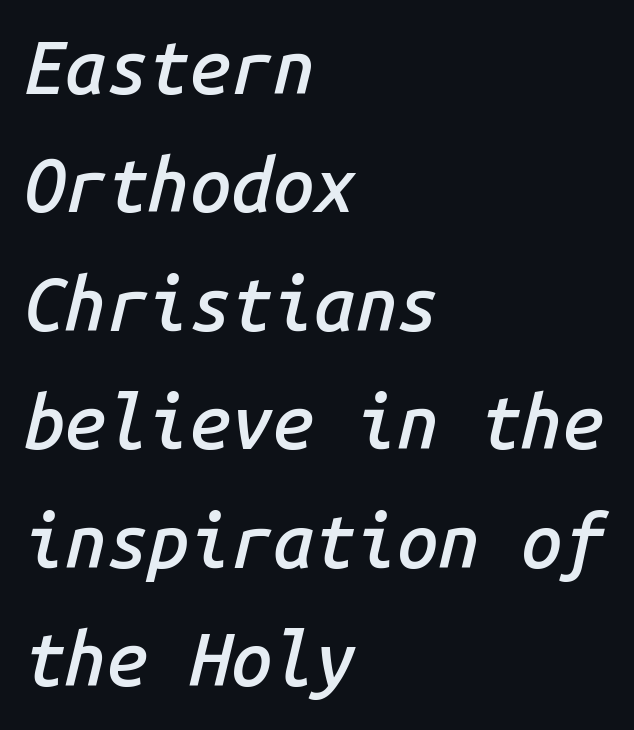
The image shows 74 px semibold type, italic (leaning right), monospaced; set left-aligned, normal line spacing (1.6x), normal letter spacing, not underlined; low stroke contrast and a medium x-height.
